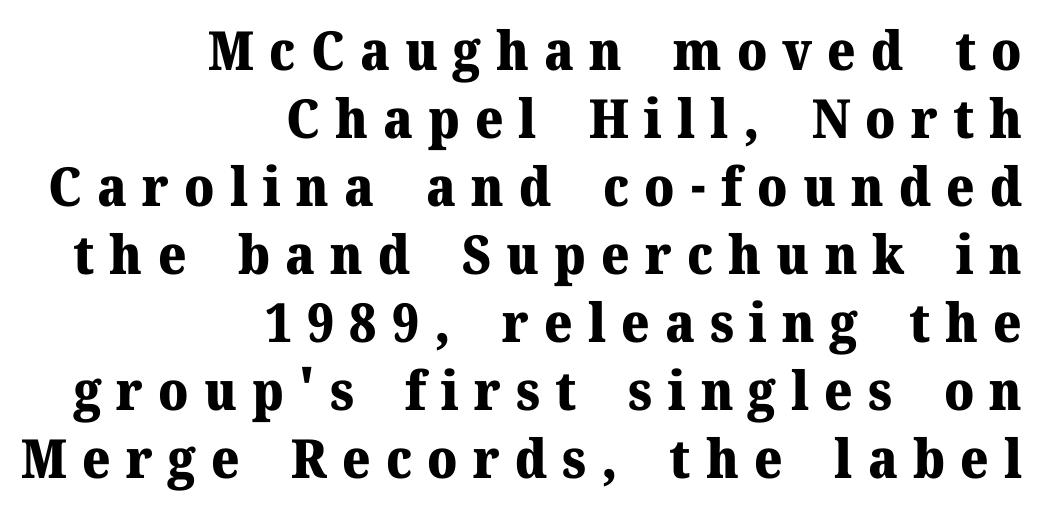
{"serif": "yes", "italic": "no", "bold": "yes", "weight": "heavy", "width": "normal", "stroke_contrast": "medium", "x_height": "medium", "monospaced": "no", "underline": "no", "align": "right", "line_spacing": "normal", "line_spacing_ratio": 1.26, "letter_spacing": "wide", "letter_spacing_em": 0.28, "glyph_px": 54}
